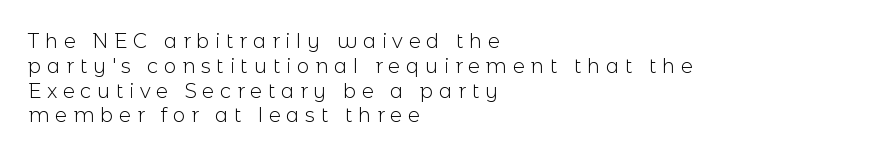
{"italic": "no", "bold": "no", "underline": "no", "align": "left", "line_spacing_ratio": 1.24, "letter_spacing": "wide", "letter_spacing_em": 0.28, "glyph_px": 20}
